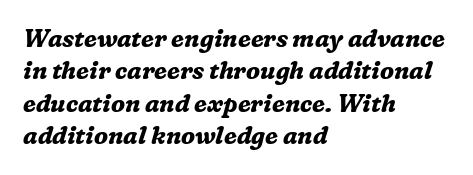
Q: Is the text bold? A: Yes.
Q: Is the text italic (slanted)? A: Yes, it leans right by about 16 degrees.
Q: Is the text underlined? A: No.
Q: How is the paragraph aligned? A: Left-aligned.
Q: Is the spacing between letters normal or unusually wide? A: Normal.
Q: Is the spacing between lines tight, normal or loose? A: Normal.
